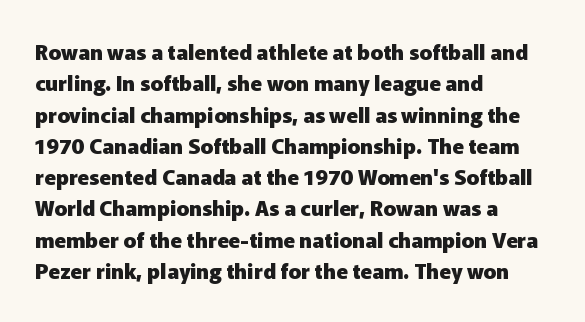
{"italic": "no", "bold": "yes", "underline": "no", "align": "left", "line_spacing": "normal", "line_spacing_ratio": 1.49, "letter_spacing": "normal", "letter_spacing_em": 0.0, "glyph_px": 21}
